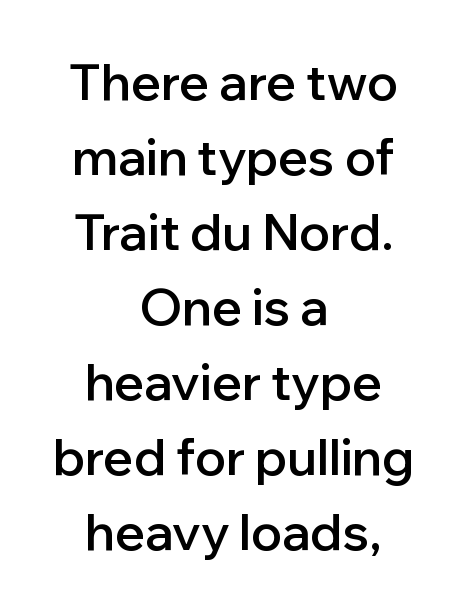
{"serif": "no", "italic": "no", "bold": "semi", "weight": "semibold", "width": "normal", "stroke_contrast": "low", "x_height": "medium", "monospaced": "no", "underline": "no", "align": "center", "line_spacing": "normal", "line_spacing_ratio": 1.5, "letter_spacing": "normal", "letter_spacing_em": 0.0, "glyph_px": 50}
